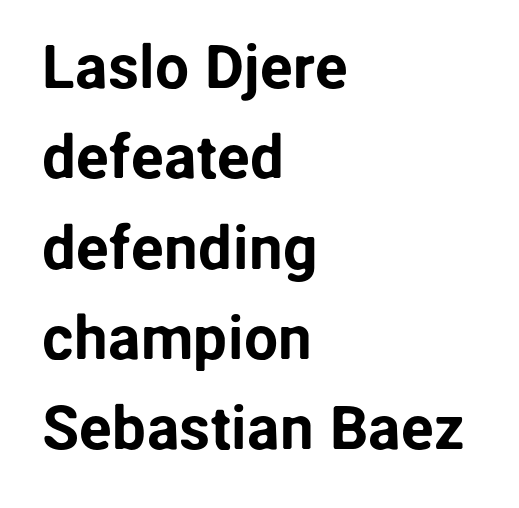
Q: Is the text italic (slanted)? A: No, it is upright.
Q: Is the typeface a serif or a sans-serif typeface? A: Sans-serif.
Q: Is the text underlined? A: No.
Q: How is the paragraph aligned? A: Left-aligned.
Q: Is the spacing between letters normal or unusually wide? A: Normal.
Q: Is the spacing between lines tight, normal or loose? A: Normal.
Q: Width (condensed, normal, or wide)? A: Normal.
Q: Stroke contrast? A: Low.
Q: x-height? A: Medium.
Q: Monospaced? A: No.
